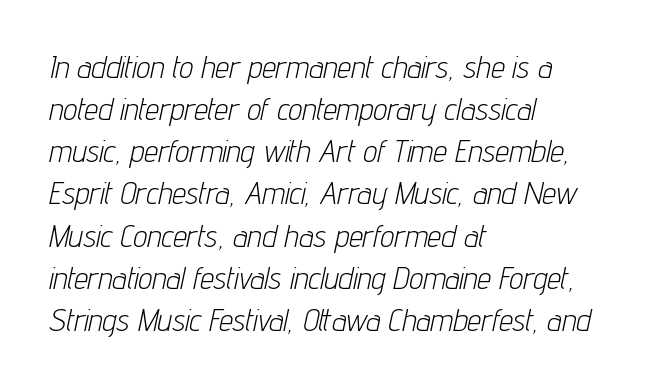
Q: Is the text bold? A: No.
Q: Is the text italic (slanted)? A: Yes, it leans right by about 12 degrees.
Q: Is the text underlined? A: No.
Q: How is the paragraph aligned? A: Left-aligned.
Q: Is the spacing between letters normal or unusually wide? A: Normal.
Q: Is the spacing between lines tight, normal or loose? A: Normal.
Q: Width (condensed, normal, or wide)? A: Condensed.
Q: Stroke contrast? A: Low.
Q: x-height? A: Medium.
Q: Monospaced? A: No.
